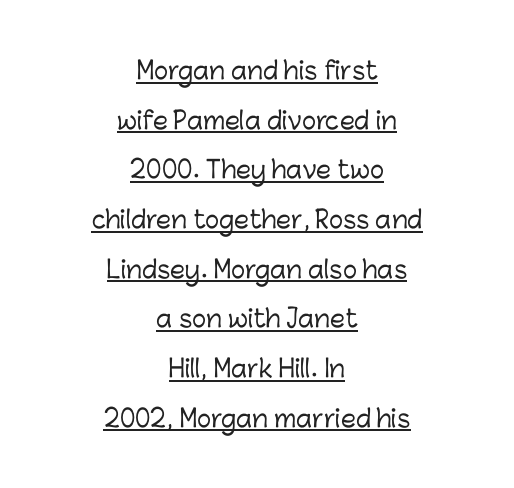
Q: Is the text italic (slanted)? A: No, it is upright.
Q: Is the text underlined? A: Yes.
Q: How is the paragraph aligned? A: Centered.
Q: Is the spacing between letters normal or unusually wide? A: Normal.
Q: Is the spacing between lines tight, normal or loose? A: Loose.
